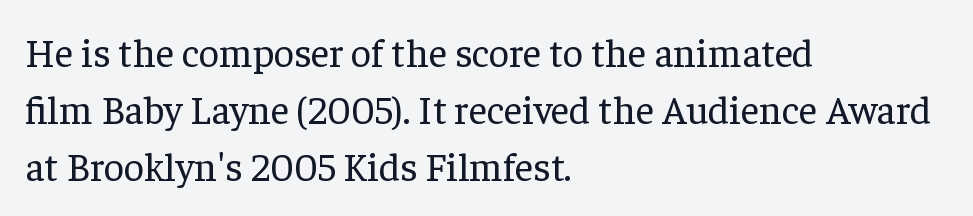
Q: Is the text bold? A: No.
Q: Is the text italic (slanted)? A: No, it is upright.
Q: Is the typeface a serif or a sans-serif typeface? A: Serif.
Q: Is the text underlined? A: No.
Q: How is the paragraph aligned? A: Left-aligned.
Q: Is the spacing between letters normal or unusually wide? A: Normal.
Q: Is the spacing between lines tight, normal or loose? A: Normal.
Q: Width (condensed, normal, or wide)? A: Normal.
Q: Stroke contrast? A: Low.
Q: x-height? A: Medium.
Q: Monospaced? A: No.
